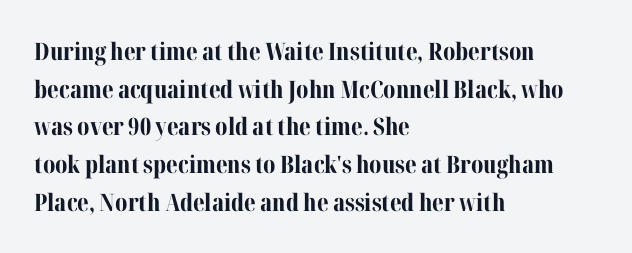
{"italic": "no", "bold": "yes", "underline": "no", "align": "left", "line_spacing": "normal", "line_spacing_ratio": 1.57, "letter_spacing": "normal", "letter_spacing_em": 0.0, "glyph_px": 24}
